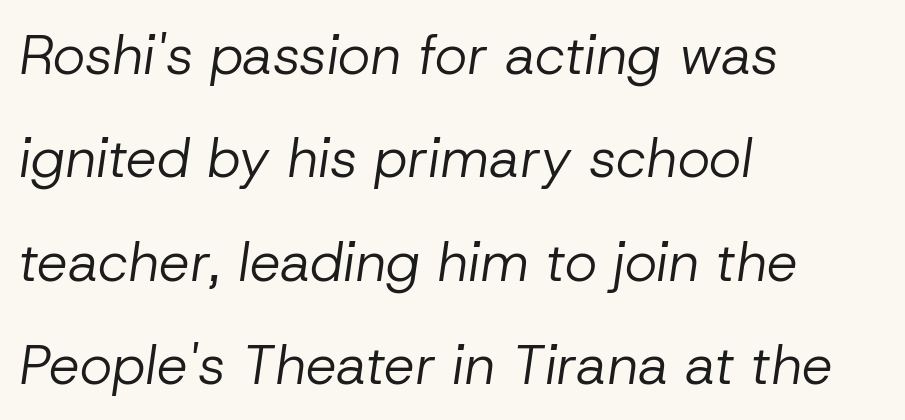
{"italic": "yes", "lean": "right", "slant_degrees": 8, "bold": "no", "weight": "regular", "width": "normal", "stroke_contrast": "low", "x_height": "medium", "monospaced": "no", "underline": "no", "align": "left", "line_spacing_ratio": 1.88, "letter_spacing": "normal", "letter_spacing_em": 0.0, "glyph_px": 55}
